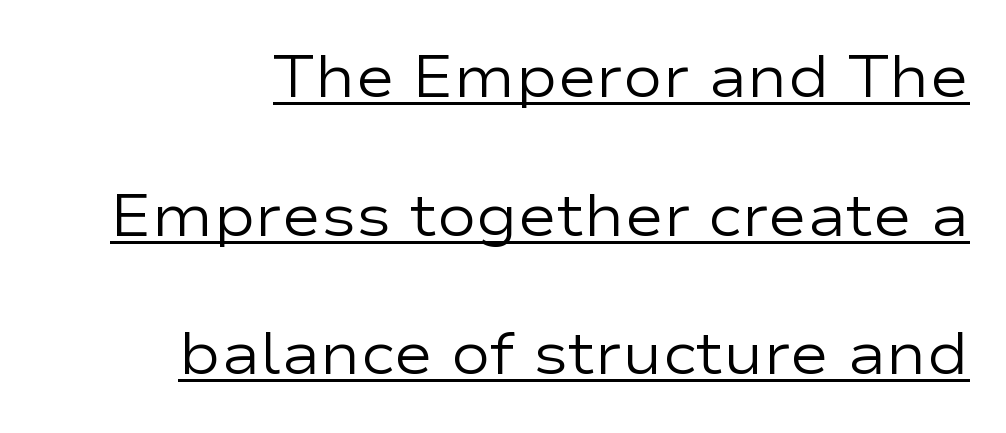
Compared with undecorated copy, this sample adds a rule below the words. Vertical stems look standard width or narrower in stroke. Vertical spacing — loose. The lines in this sample share a right terminus and differ only in where they begin. Characters follow at the spacing the type designer built in.
